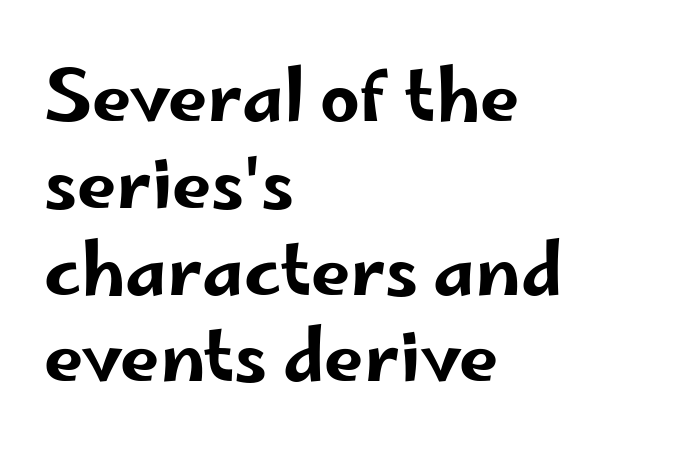
Q: Is the text italic (slanted)? A: No, it is upright.
Q: Is the typeface a serif or a sans-serif typeface? A: Sans-serif.
Q: Is the text underlined? A: No.
Q: How is the paragraph aligned? A: Left-aligned.
Q: Is the spacing between letters normal or unusually wide? A: Normal.
Q: Width (condensed, normal, or wide)? A: Wide.
Q: Stroke contrast? A: Low.
Q: x-height? A: Small.
Q: Monospaced? A: No.
